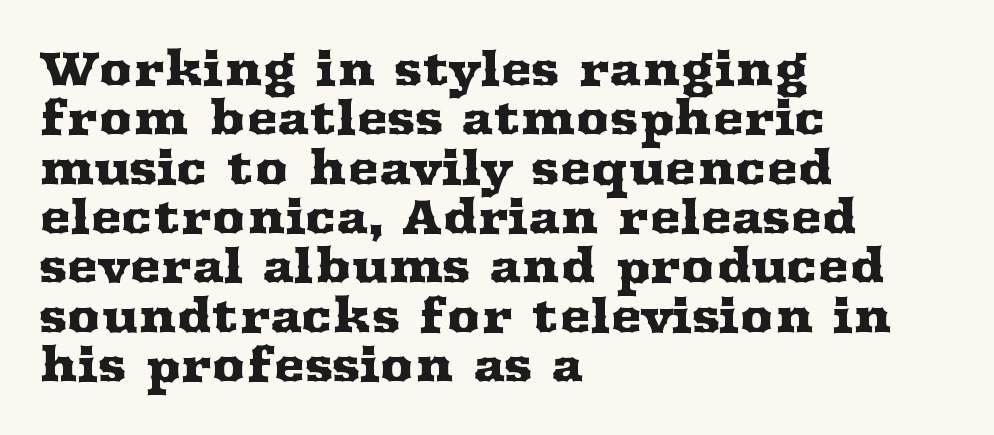
The image shows 47 px wide serif type, upright; set left-aligned, tight line spacing (1.05x), normal letter spacing, not underlined; medium stroke contrast and a medium x-height.
